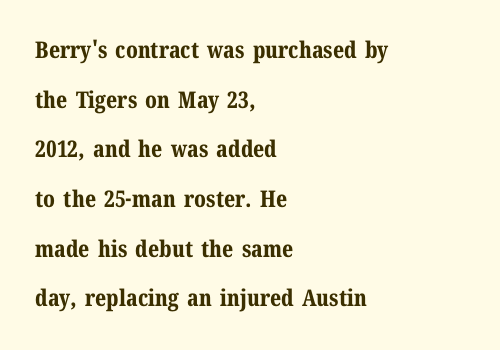
{"italic": "no", "bold": "yes", "underline": "no", "align": "left", "line_spacing": "loose", "line_spacing_ratio": 2.16, "letter_spacing": "normal", "letter_spacing_em": 0.0, "glyph_px": 23}
